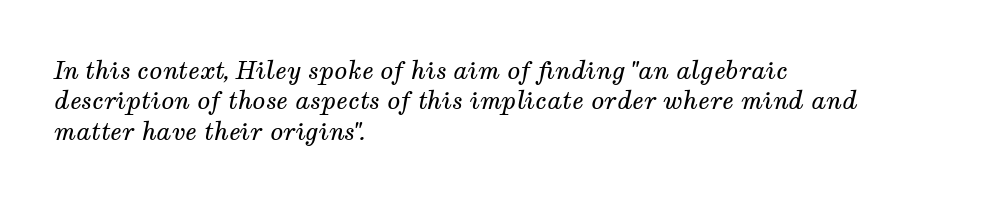
The image shows 24 px text type, italic (leaning right); set left-aligned, normal line spacing (1.27x), normal letter spacing, not underlined.
